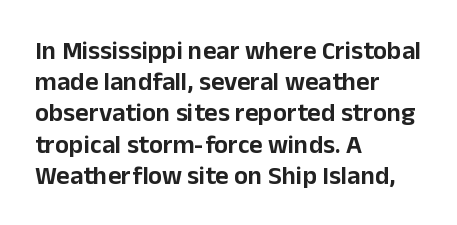
Q: Is the text italic (slanted)? A: No, it is upright.
Q: Is the text underlined? A: No.
Q: How is the paragraph aligned? A: Left-aligned.
Q: Is the spacing between letters normal or unusually wide? A: Normal.
